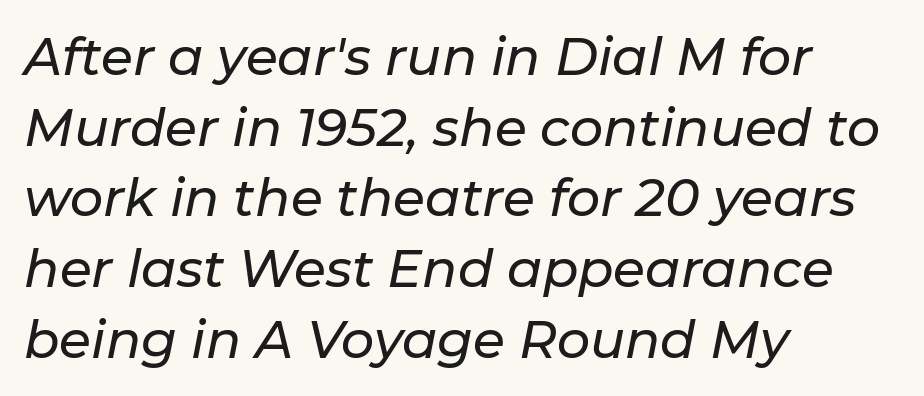
Think of a printed novel: that variable character pitch is what you see here. Horizontal bands of white between lines are of average thickness. This sample uses an oblique cut, with every glyph tilted off the vertical. Alignment: flush left. The tracking reads as untouched default to a designer's eye. Rule under the text: the space is simply empty.
